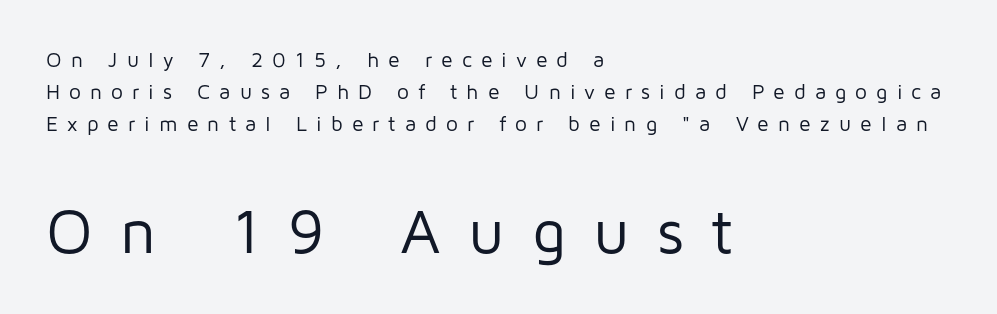
{"serif": "no", "italic": "no", "bold": "no", "weight": "regular", "width": "normal", "stroke_contrast": "low", "x_height": "medium", "monospaced": "no", "underline": "no", "align": "left", "line_spacing": "normal", "line_spacing_ratio": 1.52, "letter_spacing": "wide", "letter_spacing_em": 0.43, "larger_block": "second", "size_ratio": 3.0, "glyph_px": 63}
